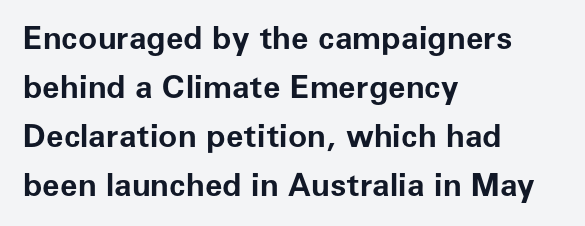
The string is rendered with underlining switched off. Successive baselines arrive at the customary interval. Tracking here is standard; glyphs follow each other at the usual distance. The setting favours the left margin, as ordinary paragraphs usually do.
